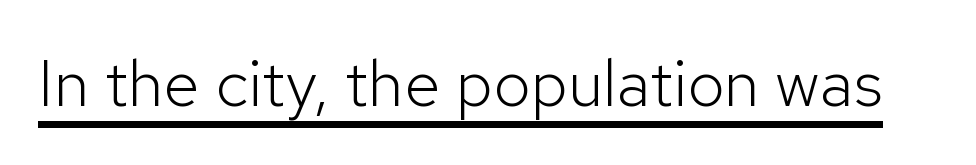
The image shows 66 px light sans-serif type, upright; set normal letter spacing, underlined; low stroke contrast and a medium x-height.
